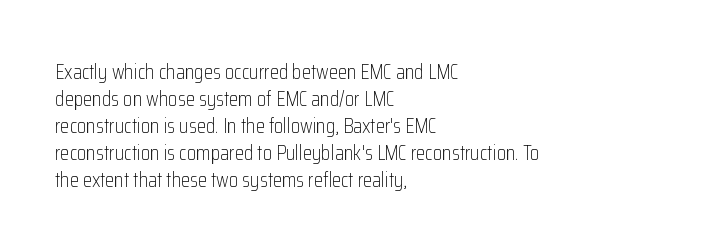
Q: Is the text bold? A: No.
Q: Is the text italic (slanted)? A: No, it is upright.
Q: Is the text underlined? A: No.
Q: How is the paragraph aligned? A: Left-aligned.
Q: Is the spacing between letters normal or unusually wide? A: Normal.
Q: Is the spacing between lines tight, normal or loose? A: Normal.
